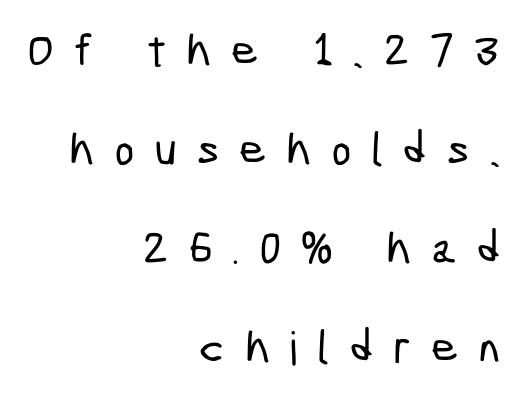
The image shows 46 px condensed sans-serif type; set right-aligned, loose line spacing (2.15x), unusually wide letter spacing (+0.45 em), not underlined; low stroke contrast and a medium x-height.
